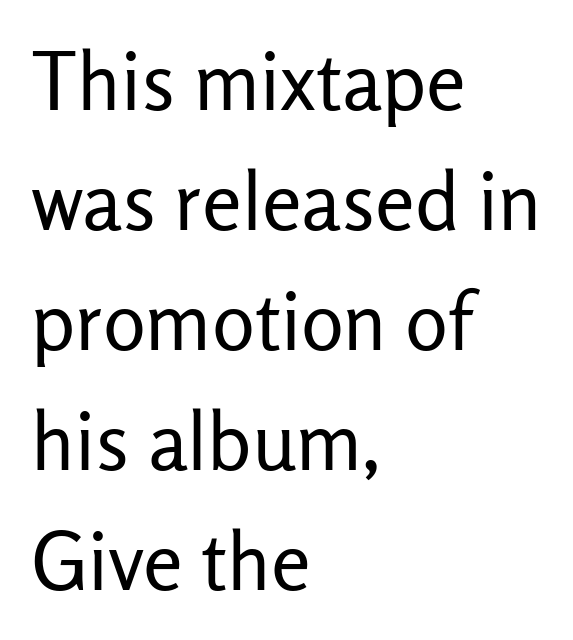
{"serif": "no", "italic": "no", "bold": "no", "weight": "regular", "width": "normal", "stroke_contrast": "low", "x_height": "medium", "monospaced": "no", "underline": "no", "align": "left", "line_spacing": "normal", "line_spacing_ratio": 1.5, "letter_spacing": "normal", "letter_spacing_em": 0.0, "glyph_px": 80}
